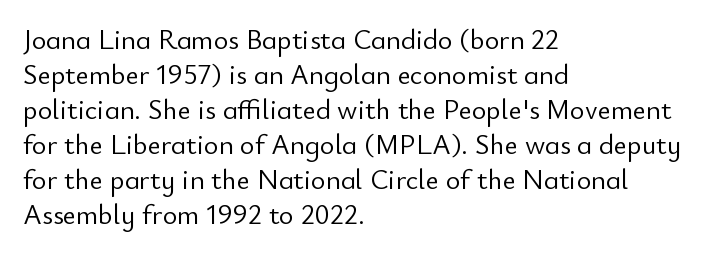
Q: Is the text bold? A: No.
Q: Is the text italic (slanted)? A: No, it is upright.
Q: Is the typeface a serif or a sans-serif typeface? A: Sans-serif.
Q: Is the text underlined? A: No.
Q: How is the paragraph aligned? A: Left-aligned.
Q: Is the spacing between letters normal or unusually wide? A: Normal.
Q: Is the spacing between lines tight, normal or loose? A: Normal.
Q: Width (condensed, normal, or wide)? A: Normal.
Q: Stroke contrast? A: Low.
Q: x-height? A: Small.
Q: Monospaced? A: No.
